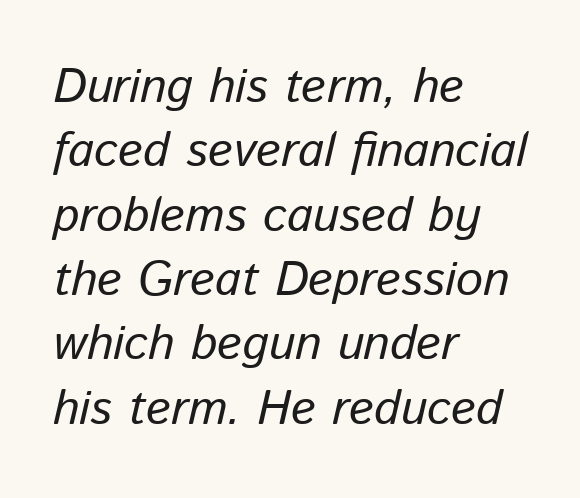
Tracking value appears to be zero — textbook default spacing. The vertical gap from one line to the next is medium. The text block is weighted toward the left margin, trailing off unevenly rightward. Observe the lean: these are italic letterforms.
